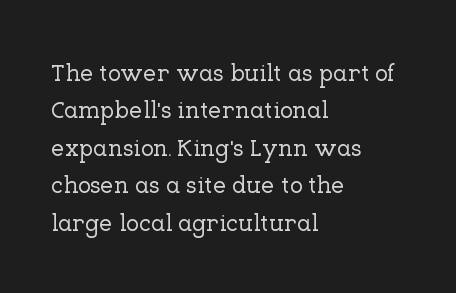
The image shows 24 px text type, upright; set left-aligned, normal line spacing (1.56x), normal letter spacing, not underlined.
